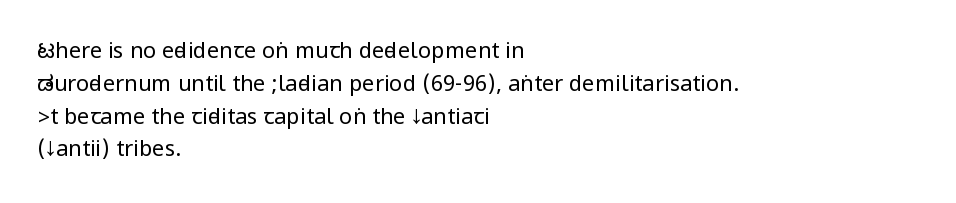
Q: Is the text bold? A: No.
Q: Is the text italic (slanted)? A: No, it is upright.
Q: Is the text underlined? A: No.
Q: How is the paragraph aligned? A: Left-aligned.
Q: Is the spacing between letters normal or unusually wide? A: Normal.
Q: Is the spacing between lines tight, normal or loose? A: Normal.
